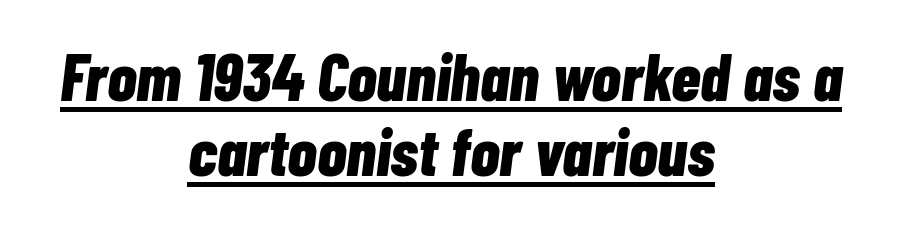
Each line is balanced around a shared central axis. Character widths vary here, with narrow letters taking less room than wide ones. Observe the lean: these are italic letterforms. You can see a thin bar hugging the bottom of the glyphs. Summary of vertical rhythm: compact, with narrow interline spacing. Caption: bold face, heavy strokes.
